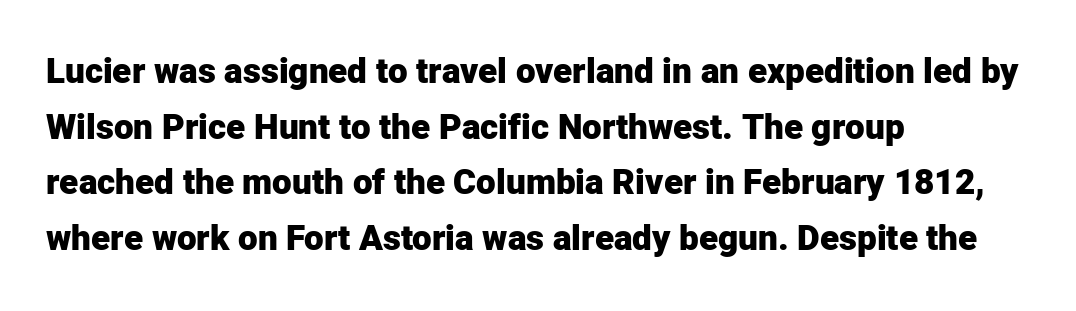
The image shows 35 px heavy sans-serif type, upright; set left-aligned, normal line spacing (1.59x), normal letter spacing, not underlined; low stroke contrast and a medium x-height.
